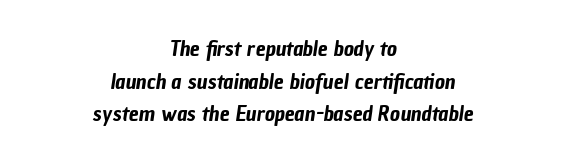
Q: Is the text underlined? A: No.
Q: How is the paragraph aligned? A: Centered.
Q: Is the spacing between letters normal or unusually wide? A: Normal.
Q: Is the spacing between lines tight, normal or loose? A: Normal.
